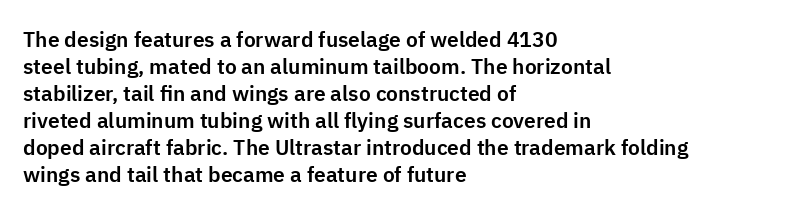
Q: Is the text italic (slanted)? A: No, it is upright.
Q: Is the text underlined? A: No.
Q: How is the paragraph aligned? A: Left-aligned.
Q: Is the spacing between letters normal or unusually wide? A: Normal.
Q: Is the spacing between lines tight, normal or loose? A: Normal.
